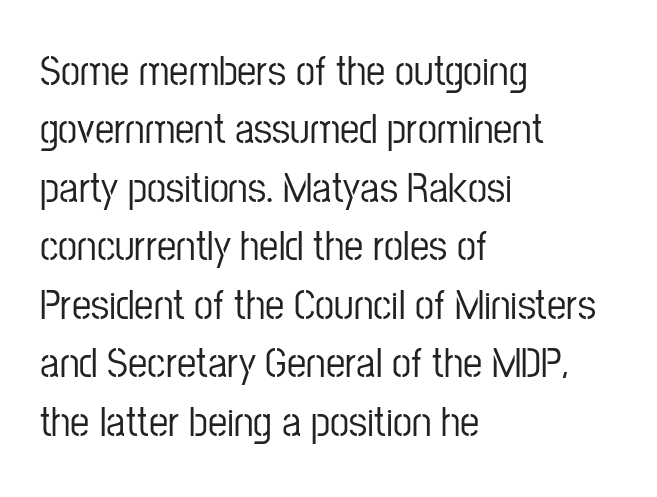
Here the designer chose a conventional face with non-uniform glyph widths. Caption: standard tracking, unaltered. Anything drawn beneath the words? Only blank space. Serif or sans? Sans — the stroke terminals are bare.
